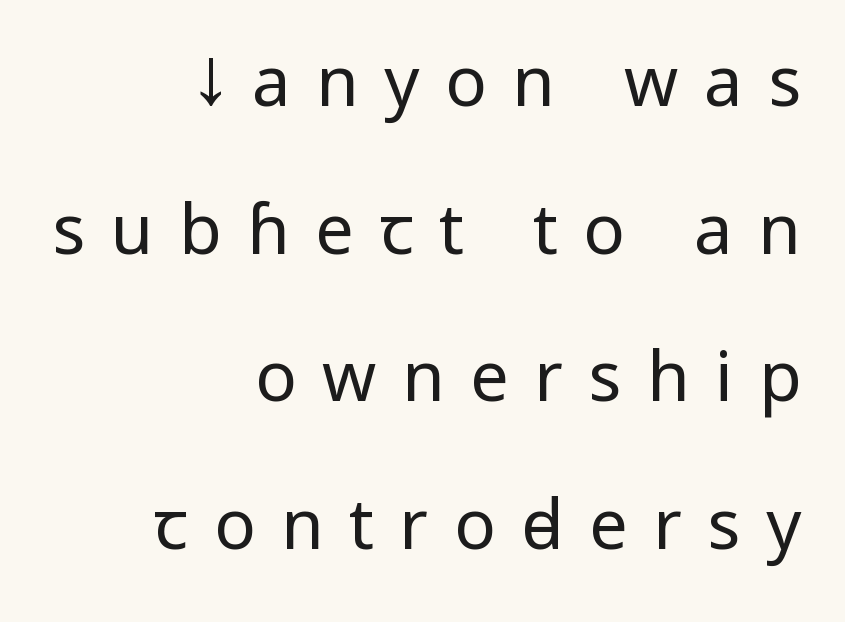
Q: Is the text bold? A: No.
Q: Is the text italic (slanted)? A: No, it is upright.
Q: Is the typeface a serif or a sans-serif typeface? A: Sans-serif.
Q: Is the text underlined? A: No.
Q: How is the paragraph aligned? A: Right-aligned.
Q: Is the spacing between letters normal or unusually wide? A: Unusually wide.
Q: Is the spacing between lines tight, normal or loose? A: Loose.
Q: Width (condensed, normal, or wide)? A: Condensed.
Q: Stroke contrast? A: Low.
Q: x-height? A: Large.
Q: Monospaced? A: No.
